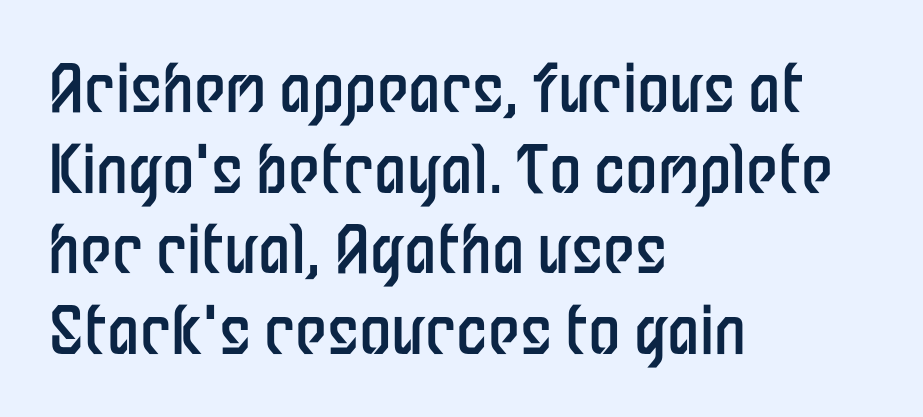
Q: Is the text bold? A: No.
Q: Is the text italic (slanted)? A: No, it is upright.
Q: Is the typeface a serif or a sans-serif typeface? A: Sans-serif.
Q: Is the text underlined? A: No.
Q: How is the paragraph aligned? A: Left-aligned.
Q: Is the spacing between letters normal or unusually wide? A: Normal.
Q: Width (condensed, normal, or wide)? A: Condensed.
Q: Stroke contrast? A: Low.
Q: x-height? A: Medium.
Q: Monospaced? A: No.
